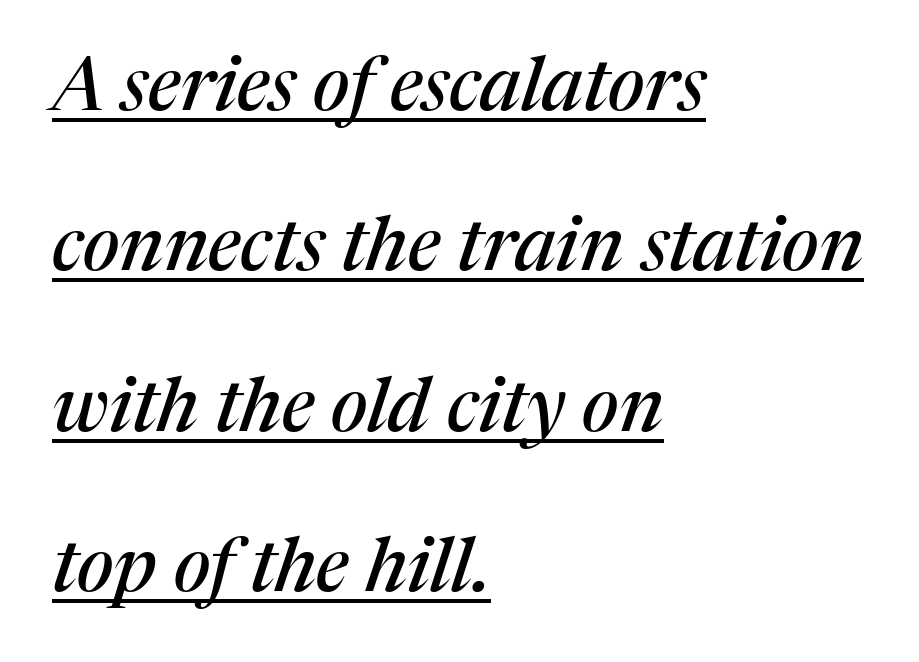
The image shows 75 px serif type, italic (leaning right); set left-aligned, loose line spacing (2.14x), normal letter spacing, underlined; medium stroke contrast and a medium x-height.
